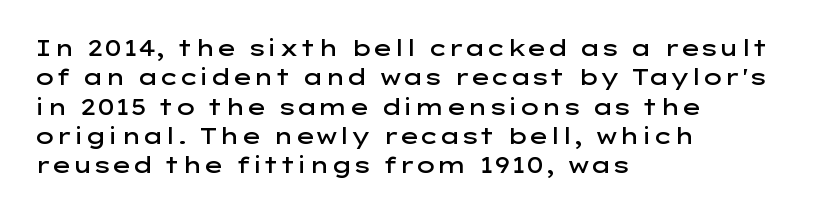
Unmarked baselines from the first word to the last. Does the copy run flush right? No — it runs flush left. Every stem runs plumb, perpendicular to the baseline. Each glyph is drawn with semibold strokes, heavier than normal yet not fully bold. The rendering keeps characters at their native spacing.
